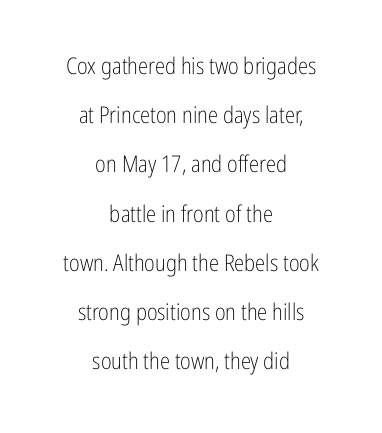
Q: Is the text bold? A: No.
Q: Is the text italic (slanted)? A: No, it is upright.
Q: Is the text underlined? A: No.
Q: How is the paragraph aligned? A: Centered.
Q: Is the spacing between letters normal or unusually wide? A: Normal.
Q: Is the spacing between lines tight, normal or loose? A: Loose.
